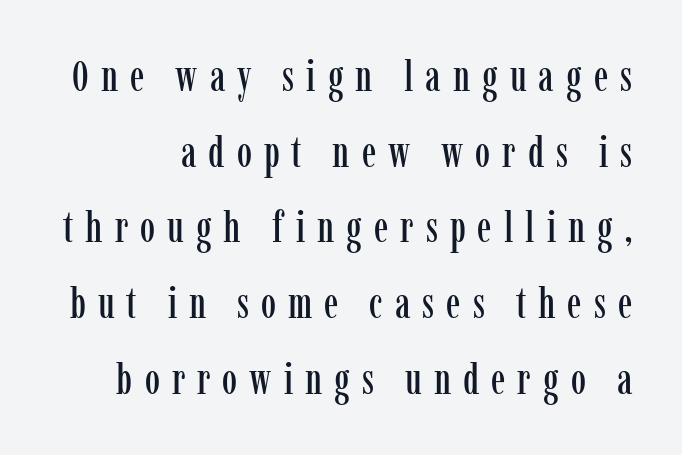
{"serif": "yes", "italic": "no", "width": "condensed", "stroke_contrast": "low", "x_height": "medium", "monospaced": "no", "underline": "no", "line_spacing_ratio": 1.76, "letter_spacing": "wide", "letter_spacing_em": 0.28, "glyph_px": 43}
